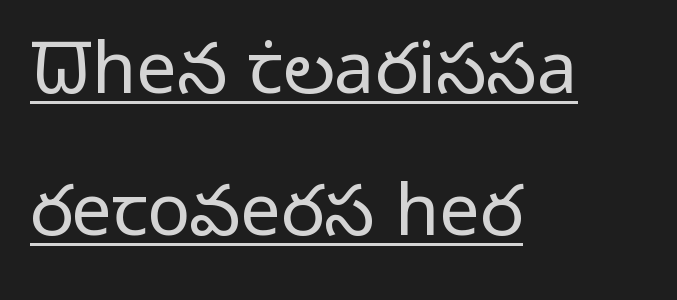
Q: Is the text bold? A: No.
Q: Is the text italic (slanted)? A: No, it is upright.
Q: Is the typeface a serif or a sans-serif typeface? A: Sans-serif.
Q: Is the text underlined? A: Yes.
Q: How is the paragraph aligned? A: Left-aligned.
Q: Is the spacing between letters normal or unusually wide? A: Normal.
Q: Is the spacing between lines tight, normal or loose? A: Loose.
Q: Width (condensed, normal, or wide)? A: Normal.
Q: Stroke contrast? A: Low.
Q: x-height? A: Medium.
Q: Monospaced? A: No.
